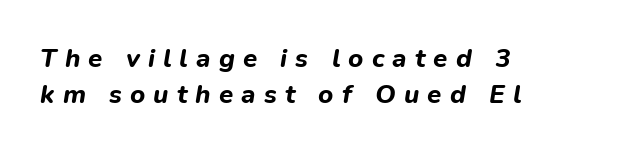
Q: Is the text bold? A: Yes.
Q: Is the text italic (slanted)? A: Yes, it leans right by about 9 degrees.
Q: Is the text underlined? A: No.
Q: How is the paragraph aligned? A: Left-aligned.
Q: Is the spacing between letters normal or unusually wide? A: Unusually wide.
Q: Is the spacing between lines tight, normal or loose? A: Normal.
